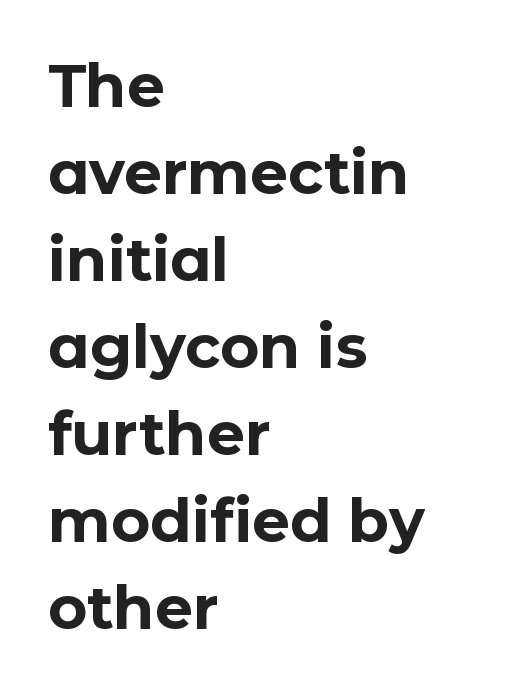
The image shows 60 px bold sans-serif type, upright; set left-aligned, normal line spacing (1.45x), normal letter spacing, not underlined; low stroke contrast and a medium x-height.
